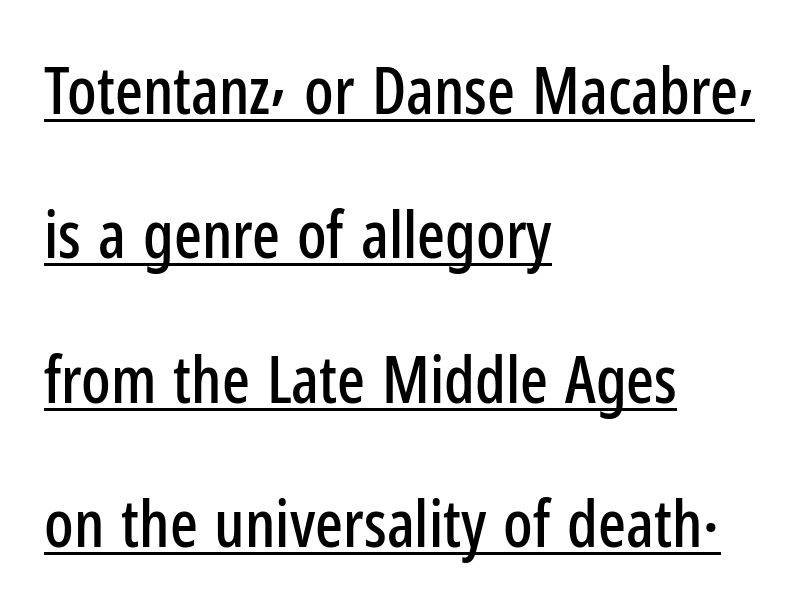
The image shows 65 px condensed sans-serif type, upright; set left-aligned, loose line spacing (2.22x), normal letter spacing, underlined; low stroke contrast and a medium x-height.
